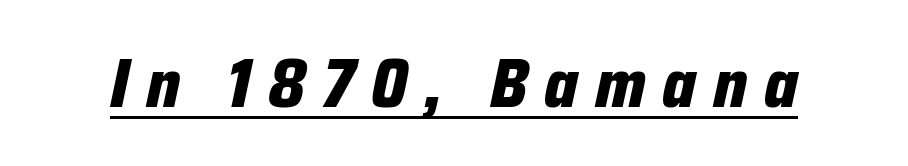
{"italic": "yes", "lean": "right", "slant_degrees": 12, "bold": "yes", "weight": "bold", "width": "condensed", "stroke_contrast": "low", "x_height": "medium", "monospaced": "no", "underline": "yes", "letter_spacing": "wide", "letter_spacing_em": 0.24, "glyph_px": 69}
